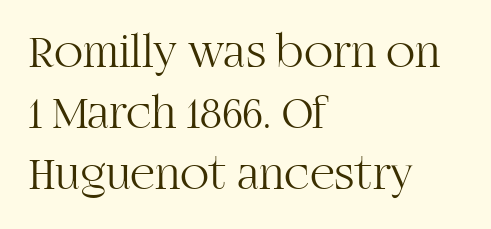
The lines in this sample share a left origin and differ only in where they stop. Each letter's strokes conclude with small projecting serifs. Weight: regular or lighter. The letters stand straight up with perfectly vertical stems. Nobody drew a line under any word here.
